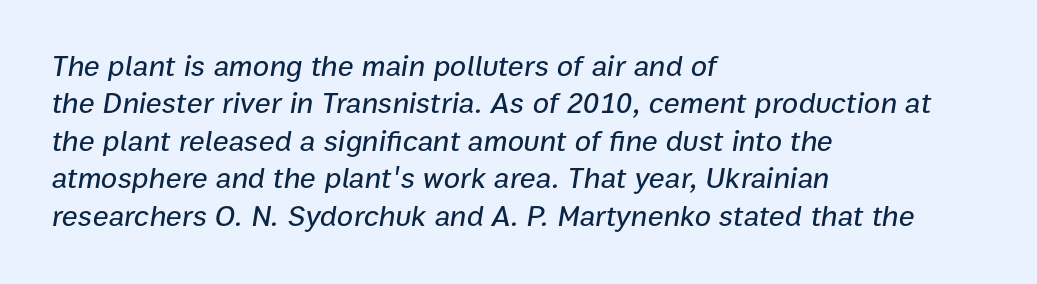
Q: Is the text italic (slanted)? A: Yes, it leans right by about 9 degrees.
Q: Is the text underlined? A: No.
Q: How is the paragraph aligned? A: Left-aligned.
Q: Is the spacing between letters normal or unusually wide? A: Normal.
Q: Is the spacing between lines tight, normal or loose? A: Normal.
Q: Width (condensed, normal, or wide)? A: Normal.
Q: Stroke contrast? A: Low.
Q: x-height? A: Medium.
Q: Monospaced? A: No.
